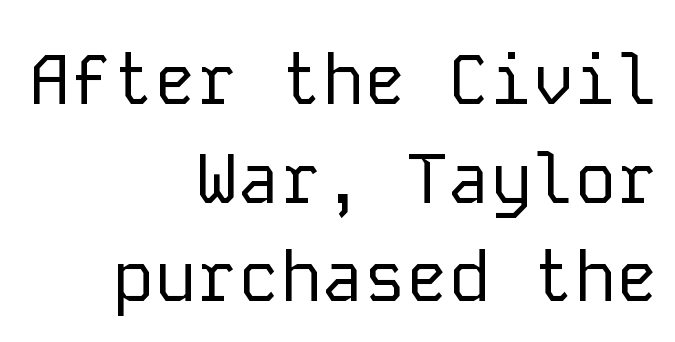
Q: Is the text bold? A: No.
Q: Is the text italic (slanted)? A: No, it is upright.
Q: Is the typeface a serif or a sans-serif typeface? A: Sans-serif.
Q: Is the text underlined? A: No.
Q: How is the paragraph aligned? A: Right-aligned.
Q: Is the spacing between letters normal or unusually wide? A: Normal.
Q: Is the spacing between lines tight, normal or loose? A: Normal.
Q: Width (condensed, normal, or wide)? A: Normal.
Q: Stroke contrast? A: Low.
Q: x-height? A: Medium.
Q: Monospaced? A: Yes.
